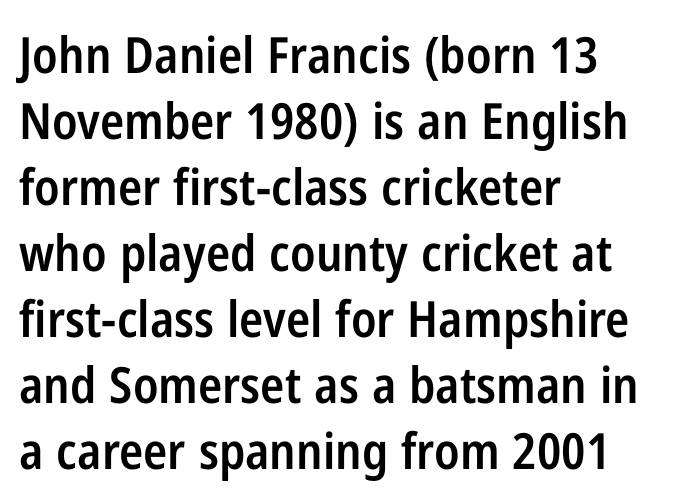
{"serif": "no", "italic": "no", "bold": "semi", "weight": "semibold", "width": "condensed", "stroke_contrast": "low", "x_height": "medium", "monospaced": "no", "underline": "no", "align": "left", "line_spacing": "normal", "line_spacing_ratio": 1.32, "letter_spacing": "normal", "letter_spacing_em": 0.0, "glyph_px": 50}
